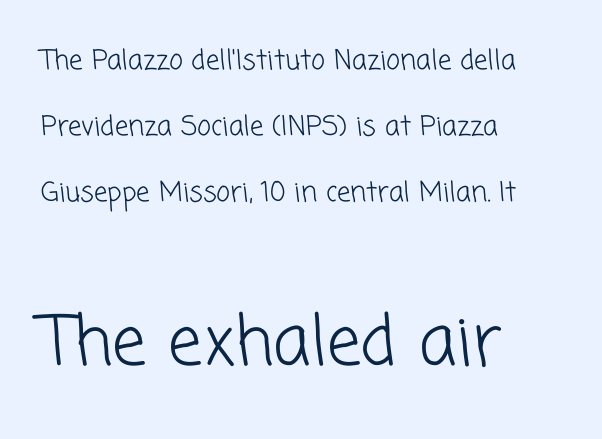
Q: Is the text bold? A: No.
Q: Is the typeface a serif or a sans-serif typeface? A: Sans-serif.
Q: Is the text underlined? A: No.
Q: How is the paragraph aligned? A: Left-aligned.
Q: Is the spacing between letters normal or unusually wide? A: Normal.
Q: Is the spacing between lines tight, normal or loose? A: Loose.
Q: Which block of text is set in a larger size, the first (top) or the second (bottom)? A: The second (bottom) one.
Q: Width (condensed, normal, or wide)? A: Normal.
Q: Stroke contrast? A: Low.
Q: x-height? A: Medium.
Q: Monospaced? A: No.
